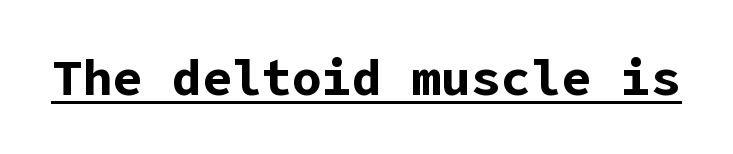
Q: Is the text bold? A: Yes.
Q: Is the text italic (slanted)? A: No, it is upright.
Q: Is the typeface a serif or a sans-serif typeface? A: Sans-serif.
Q: Is the text underlined? A: Yes.
Q: Is the spacing between letters normal or unusually wide? A: Normal.
Q: Width (condensed, normal, or wide)? A: Normal.
Q: Stroke contrast? A: Low.
Q: x-height? A: Medium.
